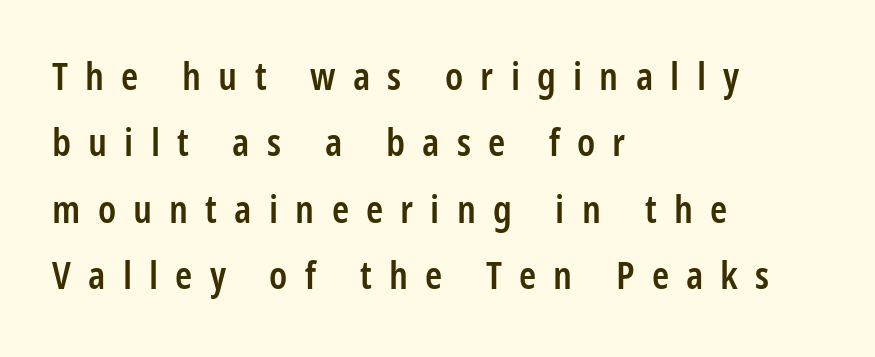
Q: Is the text bold? A: Semi-bold.
Q: Is the text italic (slanted)? A: No, it is upright.
Q: Is the typeface a serif or a sans-serif typeface? A: Sans-serif.
Q: Is the text underlined? A: No.
Q: How is the paragraph aligned? A: Left-aligned.
Q: Is the spacing between letters normal or unusually wide? A: Unusually wide.
Q: Is the spacing between lines tight, normal or loose? A: Normal.
Q: Width (condensed, normal, or wide)? A: Condensed.
Q: Stroke contrast? A: Low.
Q: x-height? A: Large.
Q: Monospaced? A: No.
